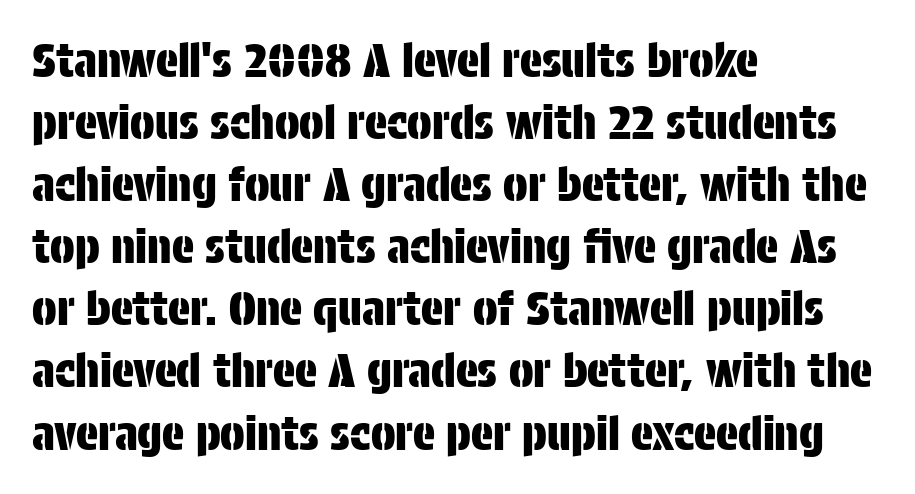
Q: Is the text italic (slanted)? A: No, it is upright.
Q: Is the typeface a serif or a sans-serif typeface? A: Sans-serif.
Q: Is the text underlined? A: No.
Q: How is the paragraph aligned? A: Left-aligned.
Q: Is the spacing between letters normal or unusually wide? A: Normal.
Q: Is the spacing between lines tight, normal or loose? A: Normal.
Q: Width (condensed, normal, or wide)? A: Condensed.
Q: Stroke contrast? A: Low.
Q: x-height? A: Large.
Q: Monospaced? A: No.
